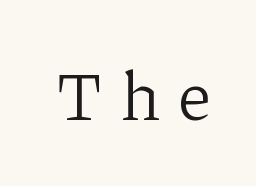
The image shows 68 px light serif type, upright; set unusually wide letter spacing (+0.26 em), not underlined; low stroke contrast and a medium x-height.
